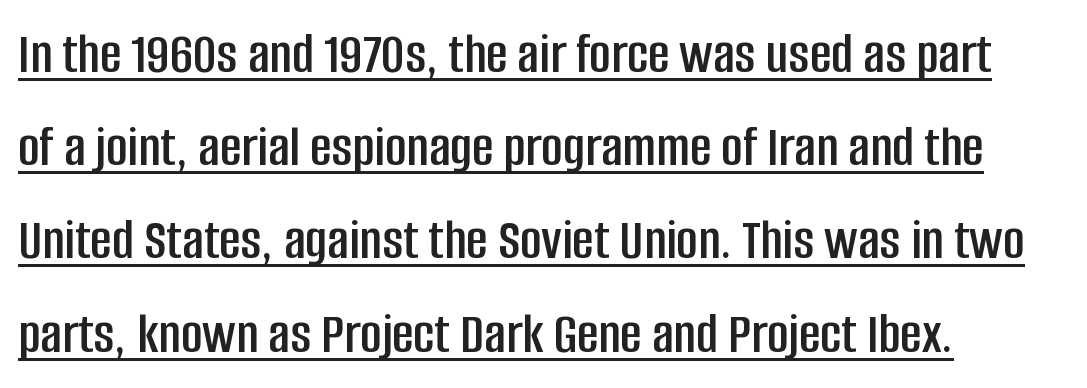
The image shows 59 px condensed sans-serif type, upright; set left-aligned, normal line spacing (1.58x), normal letter spacing, underlined; low stroke contrast and a large x-height.
